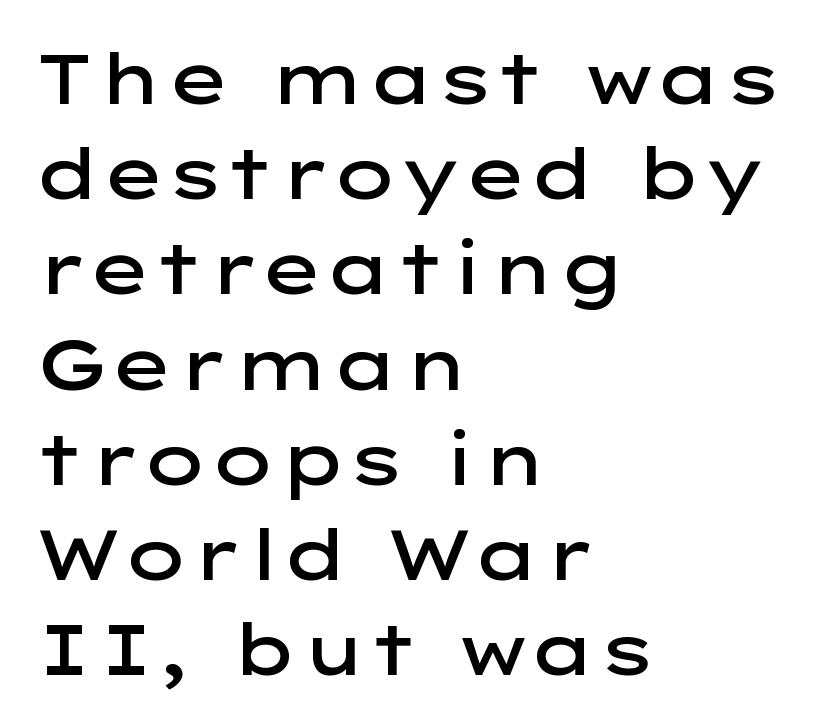
{"serif": "no", "italic": "no", "bold": "semi", "weight": "semibold", "width": "wide", "stroke_contrast": "low", "x_height": "medium", "monospaced": "no", "underline": "no", "align": "left", "line_spacing": "normal", "line_spacing_ratio": 1.36, "letter_spacing": "normal", "letter_spacing_em": 0.0, "glyph_px": 70}
